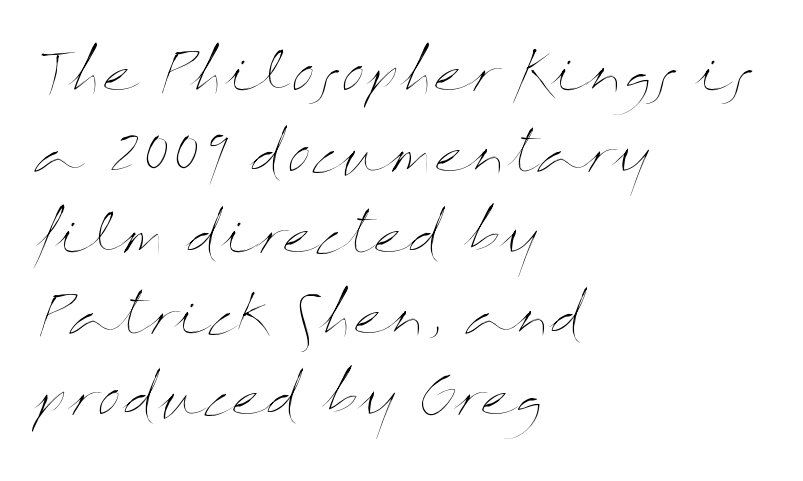
{"bold": "no", "weight": "thin", "width": "wide", "stroke_contrast": "medium", "x_height": "medium", "monospaced": "no", "underline": "no", "align": "left", "line_spacing": "normal", "line_spacing_ratio": 1.5, "letter_spacing": "normal", "letter_spacing_em": 0.0, "glyph_px": 54}
